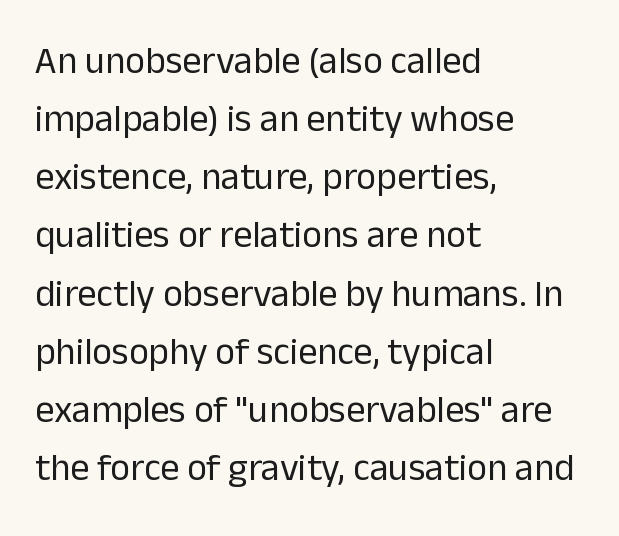
The image shows 38 px regular-weight sans-serif type, upright; set left-aligned, normal line spacing (1.53x), normal letter spacing, not underlined; low stroke contrast and a medium x-height.
